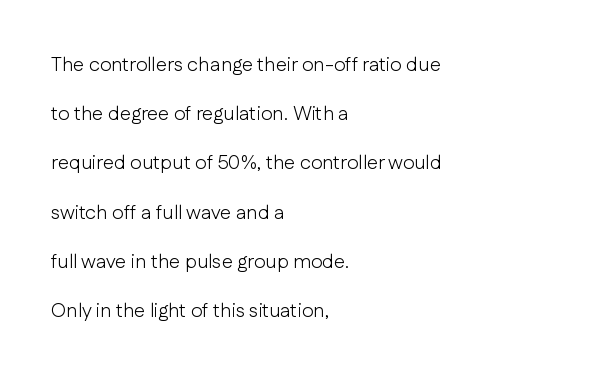
Q: Is the text bold? A: No.
Q: Is the text italic (slanted)? A: No, it is upright.
Q: Is the text underlined? A: No.
Q: How is the paragraph aligned? A: Left-aligned.
Q: Is the spacing between letters normal or unusually wide? A: Normal.
Q: Is the spacing between lines tight, normal or loose? A: Loose.
